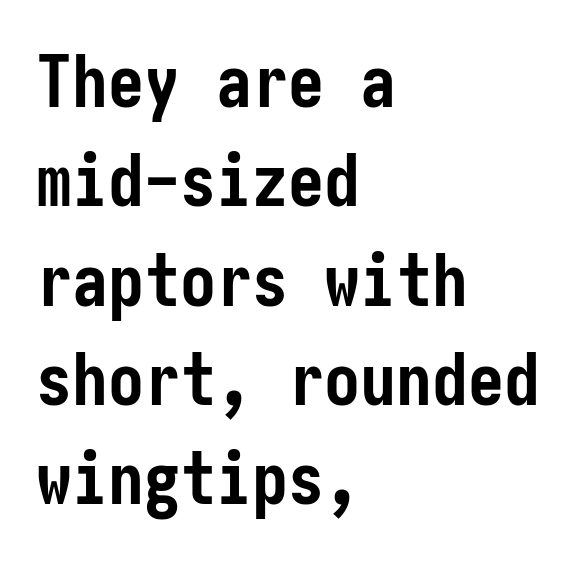
The image shows 72 px semibold, condensed sans-serif type, upright; set left-aligned, normal line spacing (1.38x), normal letter spacing, not underlined; low stroke contrast and a medium x-height.
